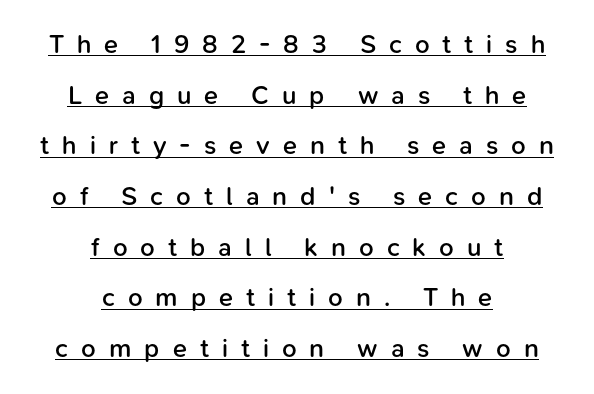
Q: Is the text bold? A: Semi-bold.
Q: Is the text italic (slanted)? A: No, it is upright.
Q: Is the text underlined? A: Yes.
Q: How is the paragraph aligned? A: Centered.
Q: Is the spacing between letters normal or unusually wide? A: Unusually wide.
Q: Is the spacing between lines tight, normal or loose? A: Loose.
